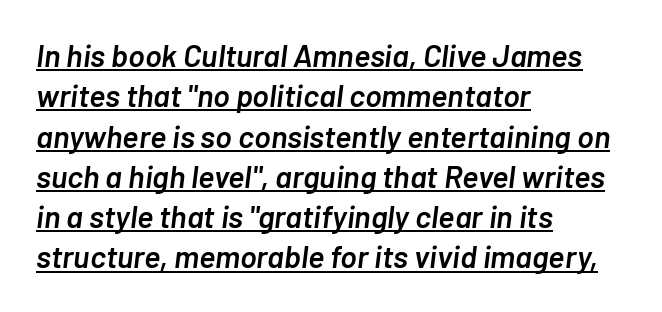
Looks like regular typesetting: each glyph gets only the width it needs. Notice how the passage keeps a crisp vertical edge on the left only. The face used here appears with an underline applied. The vertical gap from one line to the next is medium. The font's italic variant was chosen for this text.
